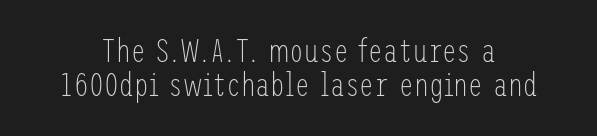
The image shows 33 px light, condensed sans-serif type, upright; set tight line spacing (1.04x), normal letter spacing, not underlined; low stroke contrast and a medium x-height.
